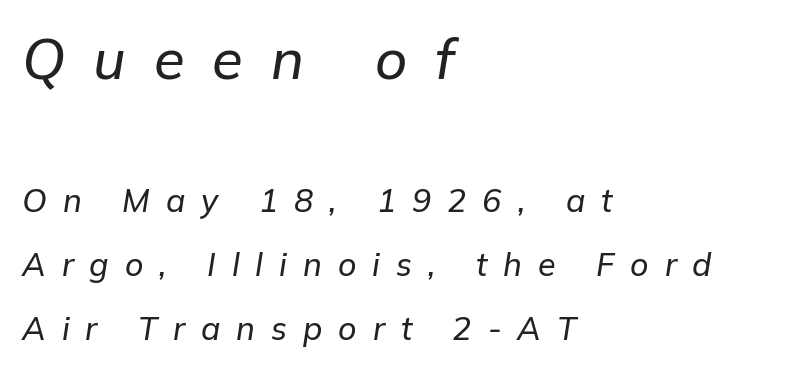
{"italic": "yes", "lean": "right", "slant_degrees": 9, "width": "normal", "stroke_contrast": "low", "x_height": "medium", "monospaced": "no", "underline": "no", "align": "left", "line_spacing": "loose", "line_spacing_ratio": 2.0, "letter_spacing": "wide", "letter_spacing_em": 0.5, "larger_block": "first", "size_ratio": 1.75, "glyph_px": 56}
